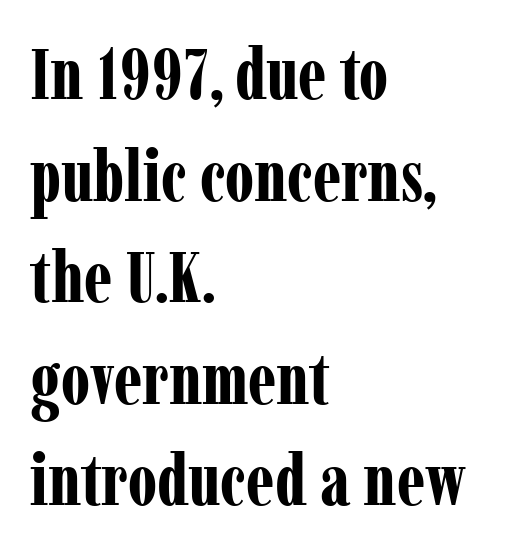
Q: Is the text bold? A: Yes.
Q: Is the text italic (slanted)? A: No, it is upright.
Q: Is the typeface a serif or a sans-serif typeface? A: Serif.
Q: Is the text underlined? A: No.
Q: How is the paragraph aligned? A: Left-aligned.
Q: Is the spacing between letters normal or unusually wide? A: Normal.
Q: Is the spacing between lines tight, normal or loose? A: Normal.
Q: Width (condensed, normal, or wide)? A: Condensed.
Q: Stroke contrast? A: Low.
Q: x-height? A: Medium.
Q: Monospaced? A: No.
